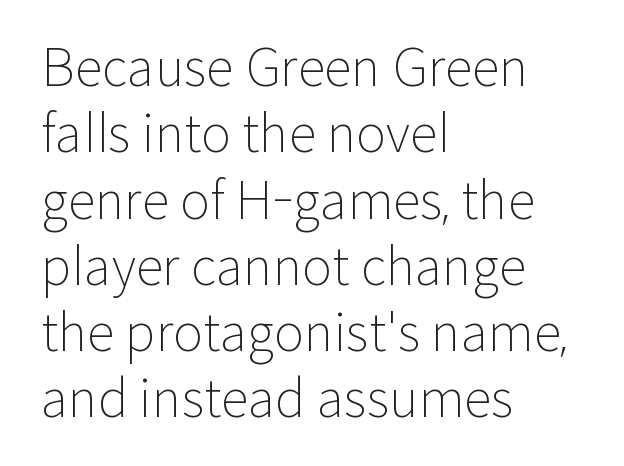
{"serif": "no", "italic": "no", "bold": "no", "weight": "light", "width": "normal", "stroke_contrast": "low", "x_height": "medium", "monospaced": "no", "underline": "no", "align": "left", "line_spacing": "normal", "line_spacing_ratio": 1.3, "letter_spacing": "normal", "letter_spacing_em": 0.0, "glyph_px": 51}
